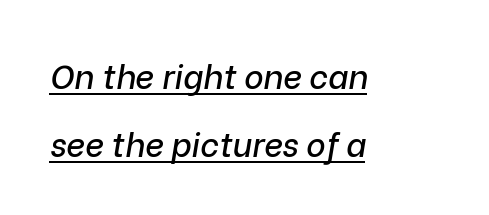
{"italic": "yes", "lean": "right", "slant_degrees": 9, "width": "normal", "stroke_contrast": "low", "x_height": "medium", "monospaced": "no", "underline": "yes", "align": "left", "line_spacing": "loose", "line_spacing_ratio": 2.05, "letter_spacing": "normal", "letter_spacing_em": 0.0, "glyph_px": 33}
